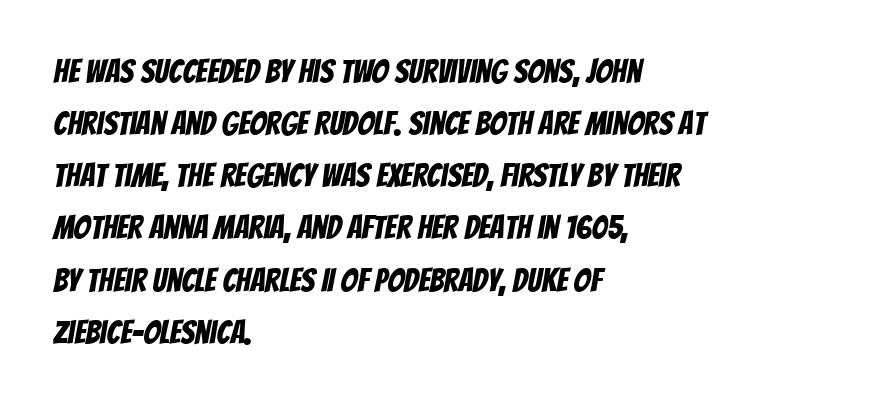
No word sits above an underline. Normally led — the rows are evenly, conventionally spaced. The face used here is rendered with its standard letterfit. The characters display no serif detailing; their extremities are plain. Alignment: flush left. Here the designer chose a conventional face with non-uniform glyph widths.
